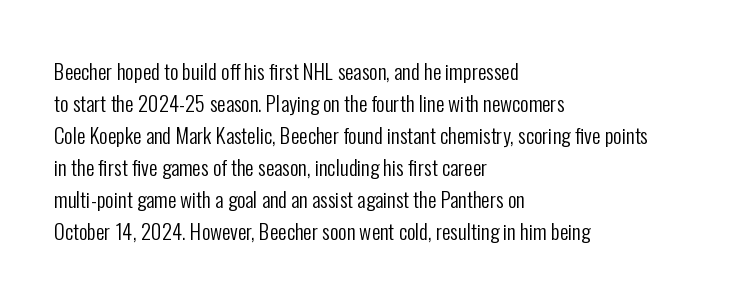
Vertical strokes here are truly vertical. The paragraph has a hard left edge and a soft right edge. The rendering uses a moderate line-height, typical for paragraphs. The cut favours lightness, reaching ordinary text weight at its darkest.
